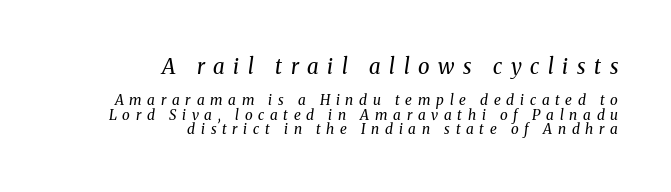
Which of the two is more prominent by size? The first, at the top. Leading: reduced. Each line ends at the same right margin while the left side varies. Students, note that the glyphs here are deliberately spaced far apart.
